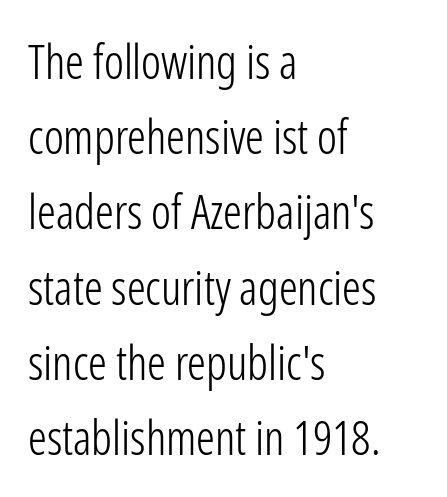
{"serif": "no", "italic": "no", "bold": "no", "weight": "light", "width": "condensed", "stroke_contrast": "low", "x_height": "medium", "monospaced": "no", "underline": "no", "align": "left", "line_spacing": "normal", "line_spacing_ratio": 1.6, "letter_spacing": "normal", "letter_spacing_em": 0.0, "glyph_px": 47}
